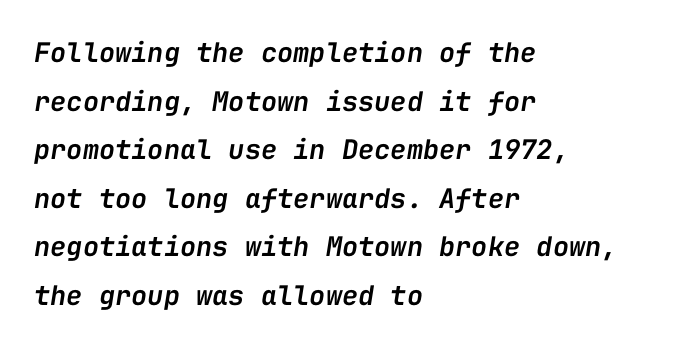
The image shows 27 px text type, italic (leaning right); set left-aligned, line spacing 1.8x, normal letter spacing, not underlined.
